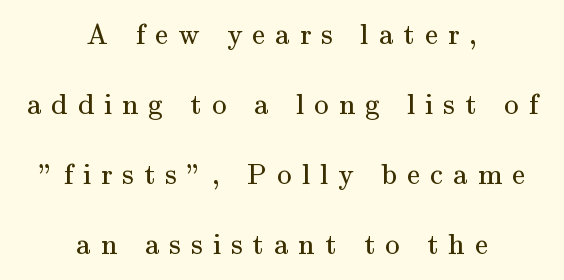
The image shows 29 px regular-weight serif type, upright; set centered, loose line spacing (2.41x), unusually wide letter spacing (+0.35 em), not underlined; medium stroke contrast and a small x-height.
